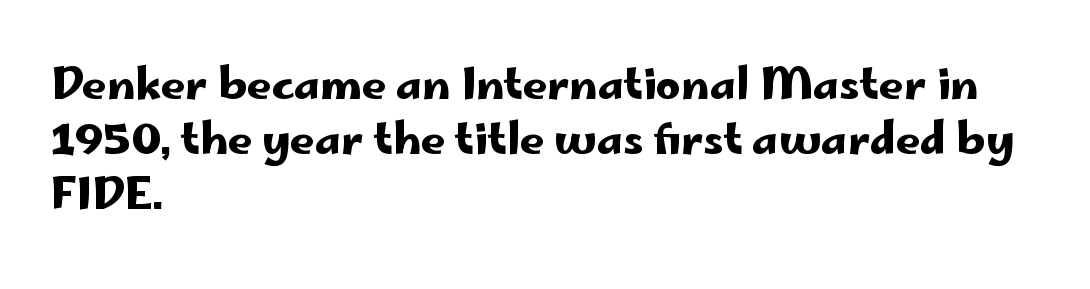
{"serif": "no", "italic": "no", "width": "wide", "stroke_contrast": "low", "x_height": "small", "monospaced": "no", "underline": "no", "align": "left", "line_spacing": "normal", "line_spacing_ratio": 1.28, "letter_spacing": "normal", "letter_spacing_em": 0.0, "glyph_px": 43}
